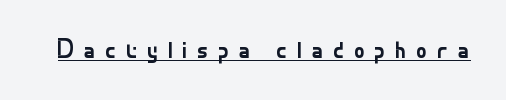
The image shows 27 px text type, upright; set unusually wide letter spacing (+0.35 em), underlined.
